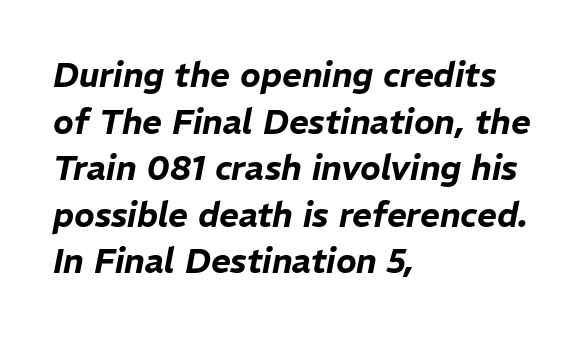
{"italic": "yes", "lean": "right", "slant_degrees": 11, "width": "normal", "stroke_contrast": "low", "x_height": "medium", "monospaced": "no", "underline": "no", "align": "left", "line_spacing": "normal", "line_spacing_ratio": 1.37, "letter_spacing": "normal", "letter_spacing_em": 0.0, "glyph_px": 34}
